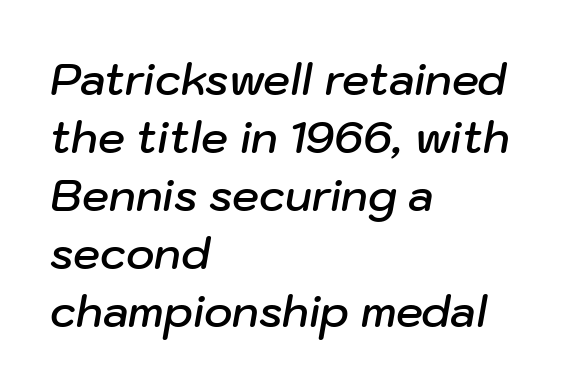
{"italic": "yes", "lean": "right", "slant_degrees": 10, "bold": "semi", "weight": "semibold", "width": "normal", "stroke_contrast": "low", "x_height": "medium", "monospaced": "no", "underline": "no", "align": "left", "line_spacing": "normal", "line_spacing_ratio": 1.35, "letter_spacing": "normal", "letter_spacing_em": 0.0, "glyph_px": 43}
